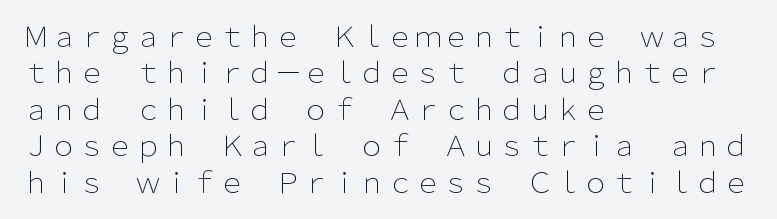
Q: Is the text bold? A: No.
Q: Is the text italic (slanted)? A: No, it is upright.
Q: Is the typeface a serif or a sans-serif typeface? A: Sans-serif.
Q: Is the text underlined? A: No.
Q: How is the paragraph aligned? A: Left-aligned.
Q: Is the spacing between letters normal or unusually wide? A: Normal.
Q: Is the spacing between lines tight, normal or loose? A: Normal.
Q: Width (condensed, normal, or wide)? A: Normal.
Q: Stroke contrast? A: Low.
Q: x-height? A: Medium.
Q: Monospaced? A: No.
